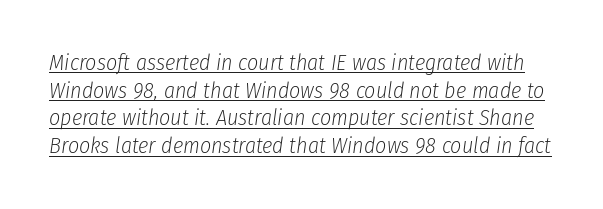
Q: Is the text bold? A: No.
Q: Is the text italic (slanted)? A: Yes, it leans right by about 8 degrees.
Q: Is the text underlined? A: Yes.
Q: Is the spacing between letters normal or unusually wide? A: Normal.
Q: Is the spacing between lines tight, normal or loose? A: Normal.
